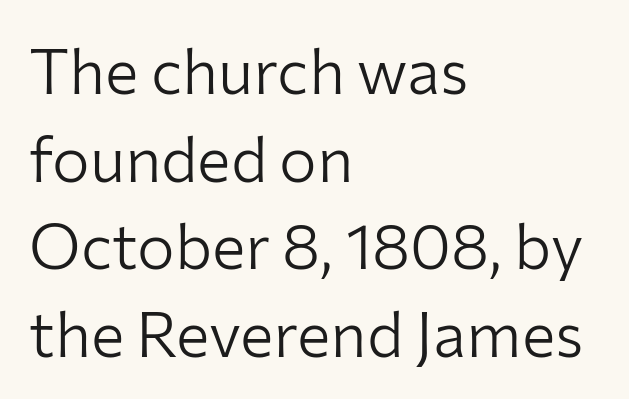
Stroke terminals: plain, sans-serif. Look at the tracking — it's just the regular setting, nothing added. The weight would be labelled regular, book, light, or lighter still. Ascenders rise straight up at ninety degrees. The passage shown is typed in a proportional face where columns would drift.
